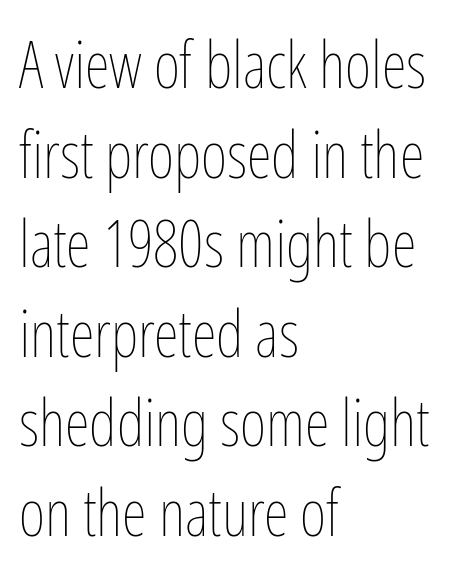
{"italic": "no", "bold": "no", "weight": "thin", "width": "condensed", "stroke_contrast": "low", "x_height": "medium", "monospaced": "no", "underline": "no", "align": "left", "line_spacing": "normal", "line_spacing_ratio": 1.4, "letter_spacing": "normal", "letter_spacing_em": 0.0, "glyph_px": 64}
